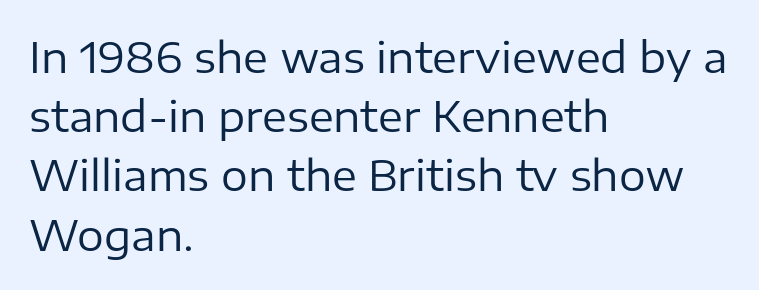
Q: Is the text bold? A: No.
Q: Is the text italic (slanted)? A: No, it is upright.
Q: Is the typeface a serif or a sans-serif typeface? A: Sans-serif.
Q: Is the text underlined? A: No.
Q: How is the paragraph aligned? A: Left-aligned.
Q: Is the spacing between letters normal or unusually wide? A: Normal.
Q: Is the spacing between lines tight, normal or loose? A: Normal.
Q: Width (condensed, normal, or wide)? A: Normal.
Q: Stroke contrast? A: Low.
Q: x-height? A: Medium.
Q: Monospaced? A: No.
